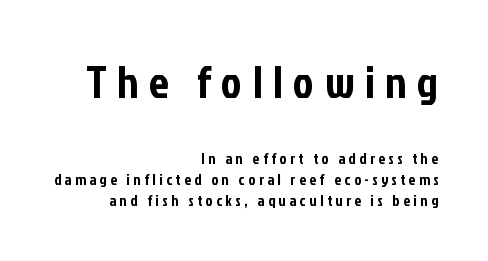
Q: Is the text italic (slanted)? A: No, it is upright.
Q: Is the typeface a serif or a sans-serif typeface? A: Sans-serif.
Q: Is the text underlined? A: No.
Q: How is the paragraph aligned? A: Right-aligned.
Q: Is the spacing between letters normal or unusually wide? A: Unusually wide.
Q: Is the spacing between lines tight, normal or loose? A: Normal.
Q: Which block of text is set in a larger size, the first (top) or the second (bottom)? A: The first (top) one.
Q: Width (condensed, normal, or wide)? A: Condensed.
Q: Stroke contrast? A: Low.
Q: x-height? A: Medium.
Q: Monospaced? A: No.
